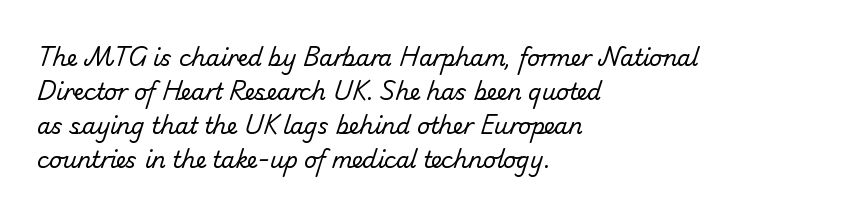
The image shows 22 px text type; set left-aligned, normal line spacing (1.54x), normal letter spacing, not underlined.
